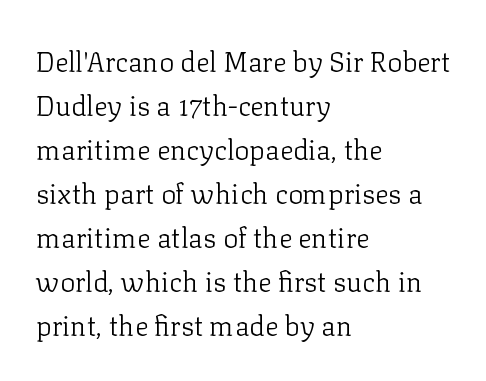
Q: Is the text bold? A: No.
Q: Is the text italic (slanted)? A: No, it is upright.
Q: Is the typeface a serif or a sans-serif typeface? A: Serif.
Q: Is the text underlined? A: No.
Q: How is the paragraph aligned? A: Left-aligned.
Q: Is the spacing between letters normal or unusually wide? A: Normal.
Q: Is the spacing between lines tight, normal or loose? A: Normal.
Q: Width (condensed, normal, or wide)? A: Normal.
Q: Stroke contrast? A: Low.
Q: x-height? A: Medium.
Q: Monospaced? A: No.
